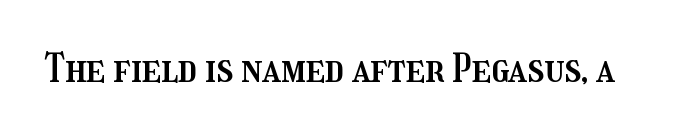
{"italic": "no", "width": "condensed", "stroke_contrast": "medium", "x_height": "medium", "monospaced": "no", "underline": "no", "letter_spacing": "normal", "letter_spacing_em": 0.0, "glyph_px": 40}
